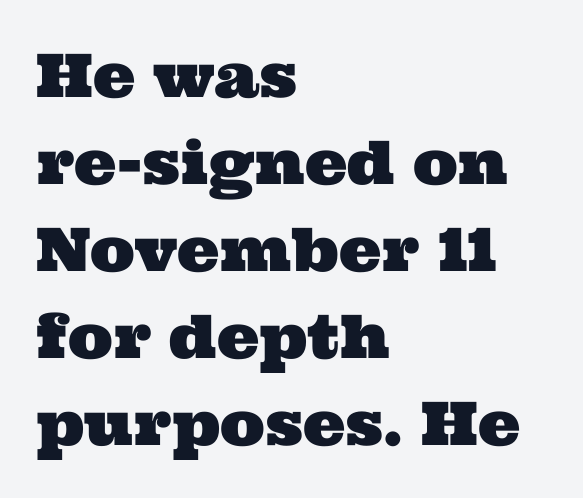
Every row of glyphs begins at an identical x-position on the left. The letters sit at their default tracking, neither squeezed nor spread. I'd call this a serif setting — the letters wear small feet. Note the varied advance widths — an 'i' is clearly narrower than an 'm'. The space directly below the letters is spotless. Summary of vertical rhythm: regular, with standard interline spacing.
